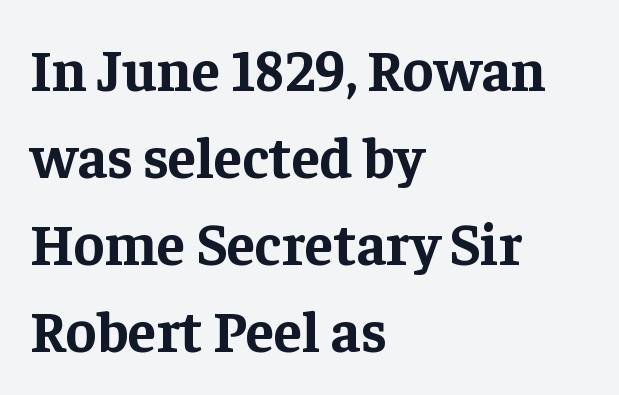
A dark, heavy texture on the line: the type is bold. Rows of type keep a routine distance in the vertical direction. Bare-footed words on every line. Compared with a centered layout, this one pins lines to the left instead. Quick note: not italic, upright.
